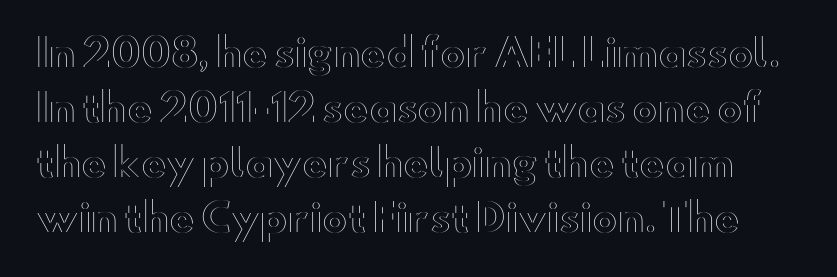
Q: Is the text italic (slanted)? A: No, it is upright.
Q: Is the text underlined? A: No.
Q: Is the spacing between letters normal or unusually wide? A: Normal.
Q: Is the spacing between lines tight, normal or loose? A: Normal.
Q: Width (condensed, normal, or wide)? A: Wide.
Q: x-height? A: Small.
Q: Monospaced? A: No.
